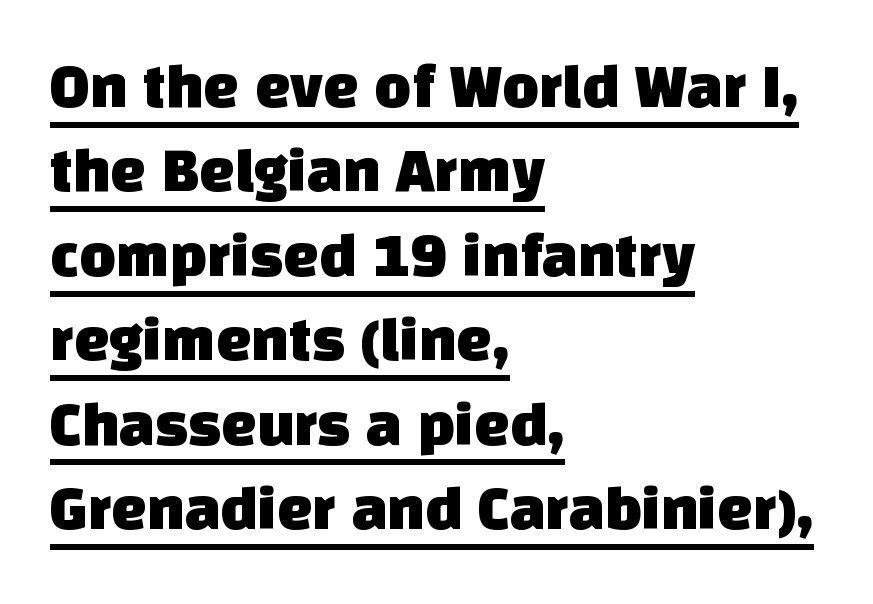
{"serif": "no", "width": "normal", "stroke_contrast": "low", "x_height": "large", "monospaced": "no", "underline": "yes", "align": "left", "line_spacing": "normal", "line_spacing_ratio": 1.34, "letter_spacing": "normal", "letter_spacing_em": 0.0, "glyph_px": 63}
